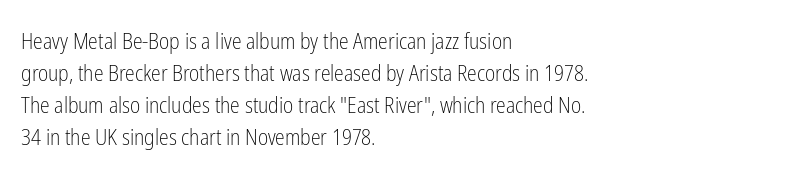
The image shows 22 px text type, upright; set left-aligned, normal line spacing (1.46x), normal letter spacing, not underlined.
